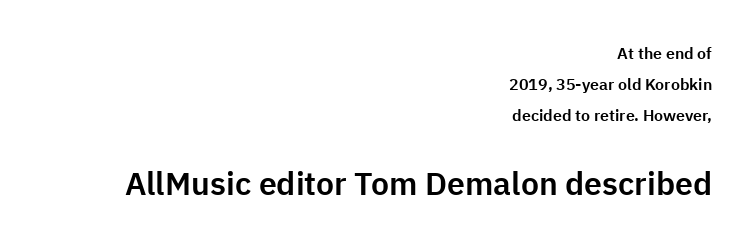
The image shows 32 px sans-serif type, upright; set right-aligned, loose line spacing (1.95x), normal letter spacing, not underlined; the second (bottom) block is 2.0x larger; low stroke contrast and a medium x-height.
